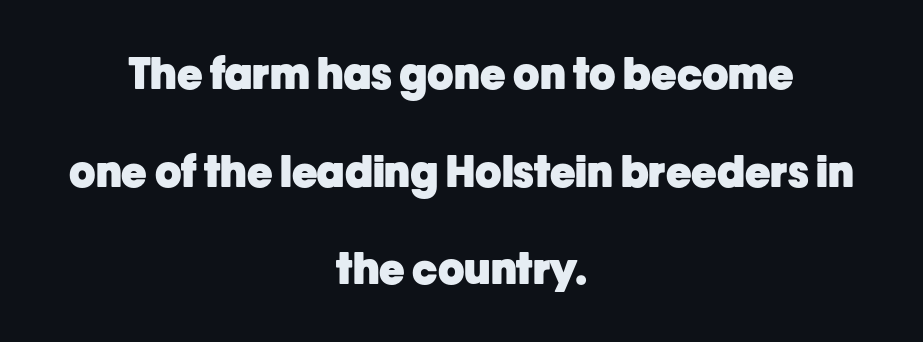
Does extra space separate the letters? No, they use regular spacing. No word sits above an underline. Compared with an ordinary text face, these strokes are far heavier — a full bold. The rag falls on both sides of this text block equally. Each letter keeps its own natural width here, so spacing adapts to shape.
